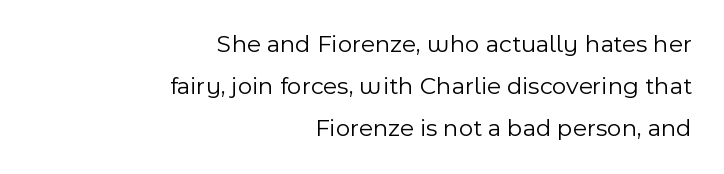
Q: Is the text bold? A: No.
Q: Is the text italic (slanted)? A: No, it is upright.
Q: Is the text underlined? A: No.
Q: How is the paragraph aligned? A: Right-aligned.
Q: Is the spacing between letters normal or unusually wide? A: Normal.
Q: Is the spacing between lines tight, normal or loose? A: Normal.
